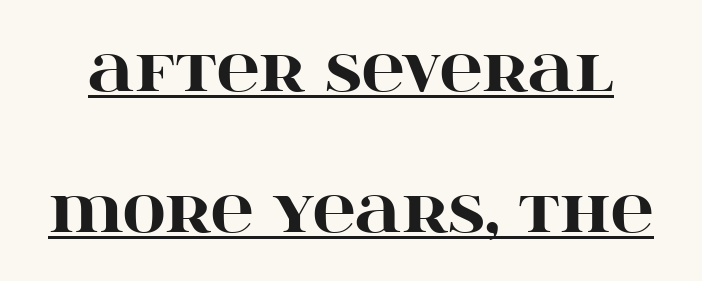
Does a line run under the words? Yes, clearly. The space between consecutive lines is lavish. If you drew a line through each stem, it would be perfectly vertical. Default kerning and tracking; the words read as compact shapes. The glyphs in this specimen are seriffed. The glyphs have the mass of a bold cut.
